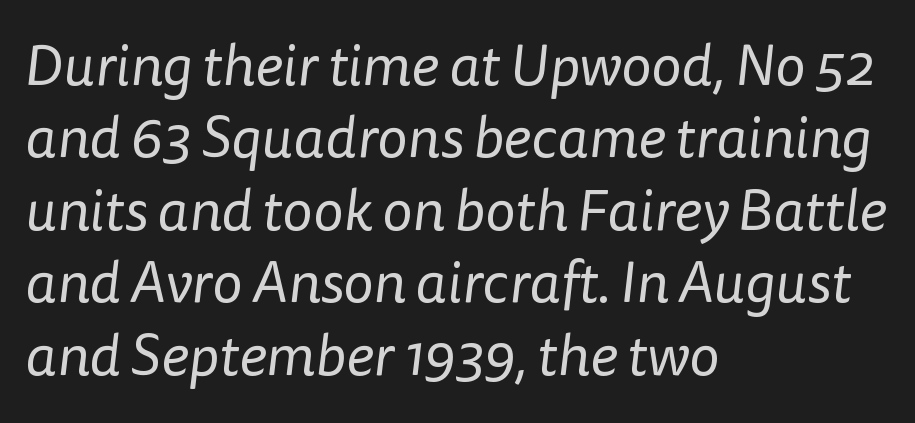
Q: Is the text bold? A: No.
Q: Is the typeface a serif or a sans-serif typeface? A: Sans-serif.
Q: Is the text underlined? A: No.
Q: How is the paragraph aligned? A: Left-aligned.
Q: Is the spacing between letters normal or unusually wide? A: Normal.
Q: Is the spacing between lines tight, normal or loose? A: Normal.
Q: Width (condensed, normal, or wide)? A: Normal.
Q: Stroke contrast? A: Low.
Q: x-height? A: Medium.
Q: Monospaced? A: No.
